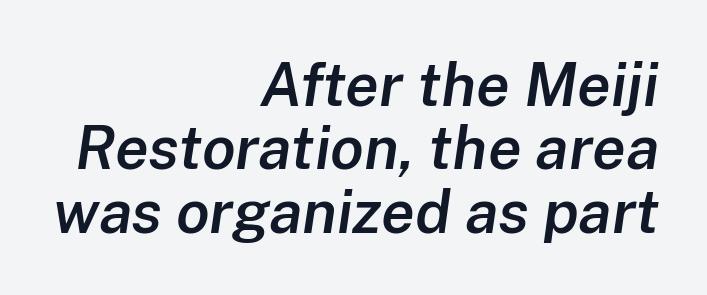
{"italic": "yes", "lean": "right", "slant_degrees": 8, "bold": "semi", "weight": "semibold", "width": "normal", "stroke_contrast": "low", "x_height": "medium", "monospaced": "no", "underline": "no", "align": "right", "line_spacing": "tight", "line_spacing_ratio": 1.04, "letter_spacing": "normal", "letter_spacing_em": 0.0, "glyph_px": 61}
